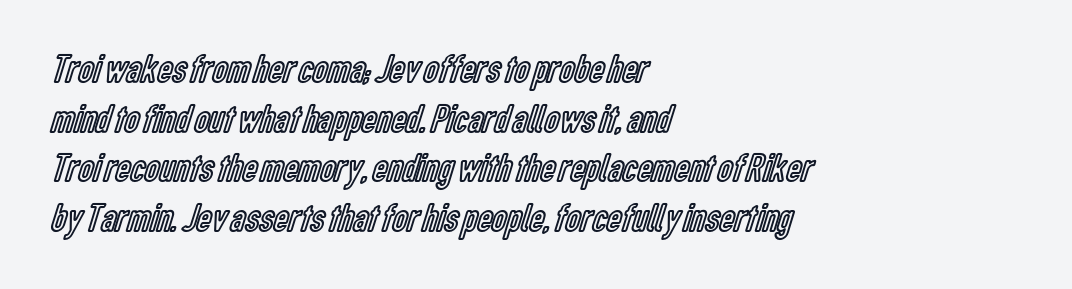
Q: Is the text italic (slanted)? A: Yes.
Q: Is the text underlined? A: No.
Q: How is the paragraph aligned? A: Left-aligned.
Q: Is the spacing between letters normal or unusually wide? A: Normal.
Q: Width (condensed, normal, or wide)? A: Condensed.
Q: x-height? A: Medium.
Q: Monospaced? A: No.
